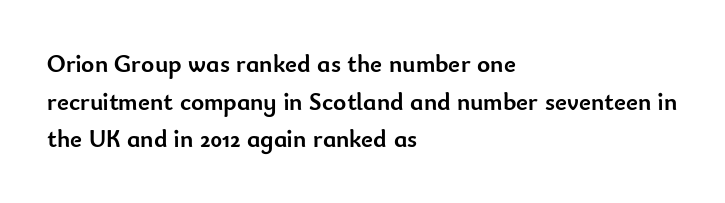
{"italic": "no", "bold": "yes", "underline": "no", "align": "left", "line_spacing": "normal", "line_spacing_ratio": 1.51, "letter_spacing": "normal", "letter_spacing_em": 0.0, "glyph_px": 25}
